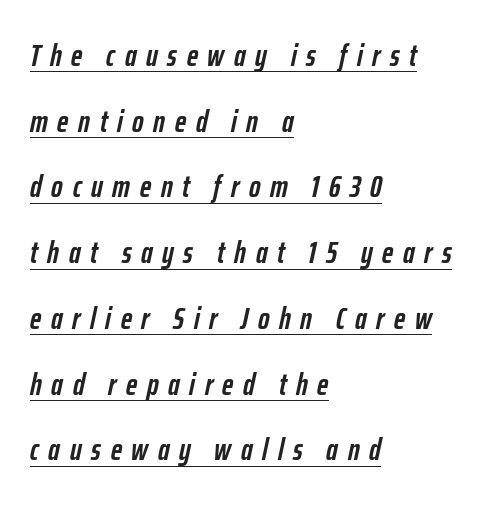
{"italic": "yes", "lean": "right", "slant_degrees": 12, "bold": "yes", "weight": "semibold", "width": "condensed", "stroke_contrast": "low", "x_height": "medium", "monospaced": "no", "underline": "yes", "align": "left", "line_spacing": "loose", "line_spacing_ratio": 2.12, "letter_spacing": "wide", "letter_spacing_em": 0.31, "glyph_px": 31}
